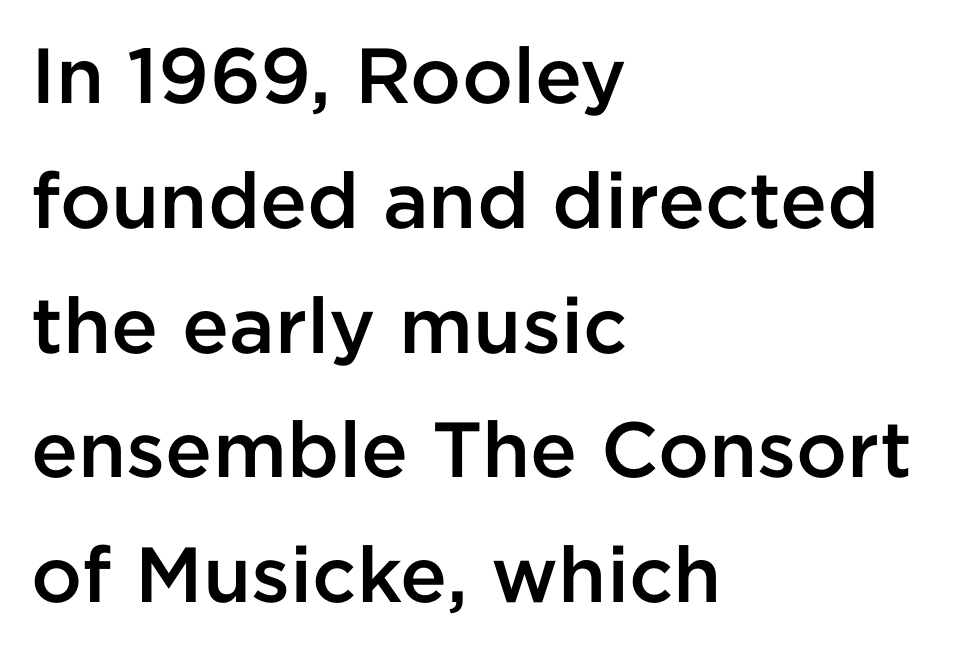
Q: Is the text bold? A: Semi-bold.
Q: Is the text italic (slanted)? A: No, it is upright.
Q: Is the typeface a serif or a sans-serif typeface? A: Sans-serif.
Q: Is the text underlined? A: No.
Q: How is the paragraph aligned? A: Left-aligned.
Q: Is the spacing between letters normal or unusually wide? A: Normal.
Q: Is the spacing between lines tight, normal or loose? A: Normal.
Q: Width (condensed, normal, or wide)? A: Normal.
Q: Stroke contrast? A: Low.
Q: x-height? A: Medium.
Q: Monospaced? A: No.
